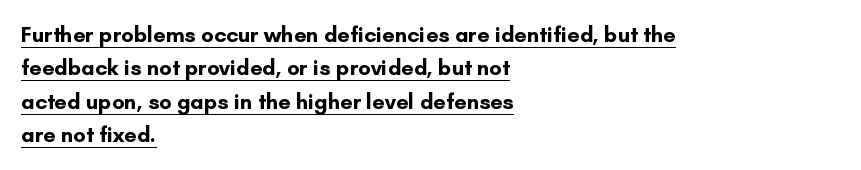
{"italic": "no", "bold": "yes", "underline": "yes", "align": "left", "line_spacing": "normal", "line_spacing_ratio": 1.52, "letter_spacing": "normal", "letter_spacing_em": 0.0, "glyph_px": 22}
